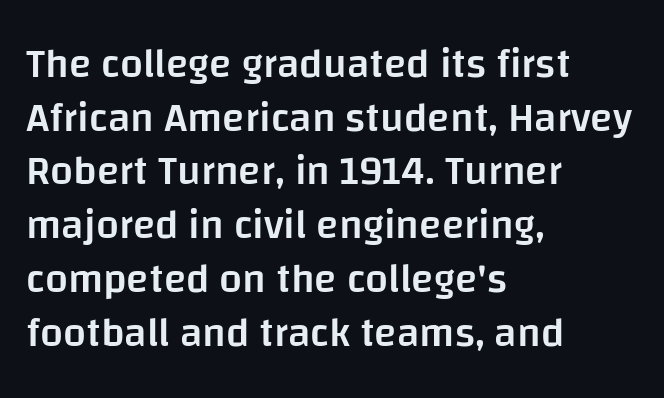
{"serif": "no", "italic": "no", "bold": "semi", "weight": "semibold", "width": "normal", "stroke_contrast": "low", "x_height": "large", "monospaced": "no", "underline": "no", "align": "left", "line_spacing": "normal", "line_spacing_ratio": 1.31, "letter_spacing": "normal", "letter_spacing_em": 0.0, "glyph_px": 41}
